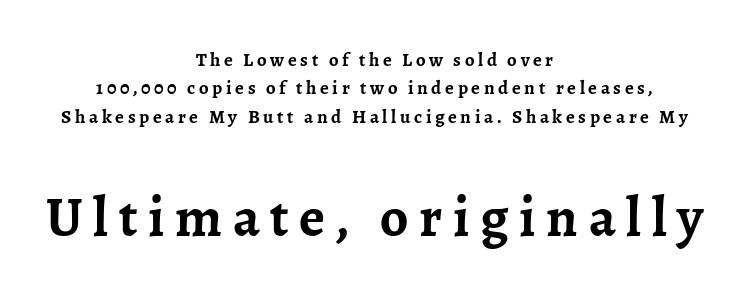
Q: Is the text bold? A: Yes.
Q: Is the text italic (slanted)? A: No, it is upright.
Q: Is the typeface a serif or a sans-serif typeface? A: Serif.
Q: Is the text underlined? A: No.
Q: How is the paragraph aligned? A: Centered.
Q: Is the spacing between lines tight, normal or loose? A: Normal.
Q: Which block of text is set in a larger size, the first (top) or the second (bottom)? A: The second (bottom) one.
Q: Width (condensed, normal, or wide)? A: Normal.
Q: Stroke contrast? A: Low.
Q: x-height? A: Medium.
Q: Monospaced? A: No.
